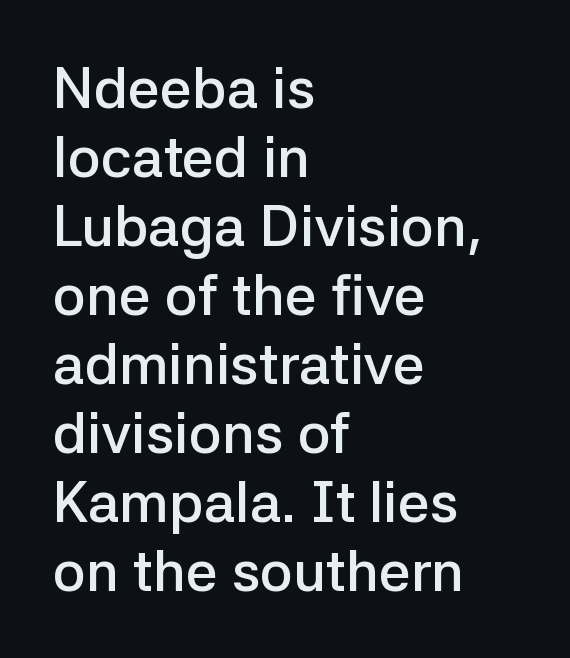
Q: Is the text bold? A: Semi-bold.
Q: Is the text italic (slanted)? A: No, it is upright.
Q: Is the typeface a serif or a sans-serif typeface? A: Sans-serif.
Q: Is the text underlined? A: No.
Q: How is the paragraph aligned? A: Left-aligned.
Q: Is the spacing between letters normal or unusually wide? A: Normal.
Q: Width (condensed, normal, or wide)? A: Normal.
Q: Stroke contrast? A: Low.
Q: x-height? A: Medium.
Q: Monospaced? A: No.
